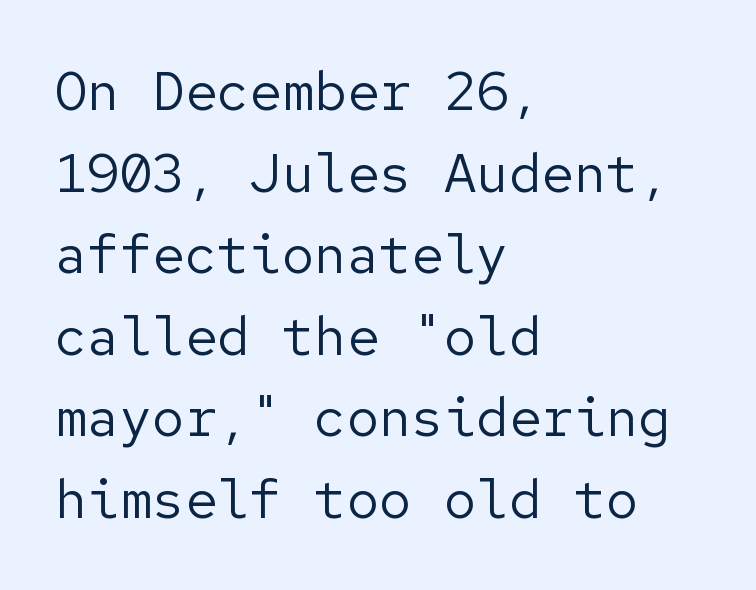
{"serif": "no", "italic": "no", "bold": "no", "weight": "regular", "width": "normal", "stroke_contrast": "low", "x_height": "medium", "underline": "no", "align": "left", "line_spacing": "normal", "line_spacing_ratio": 1.51, "letter_spacing": "normal", "letter_spacing_em": 0.0, "glyph_px": 54}
